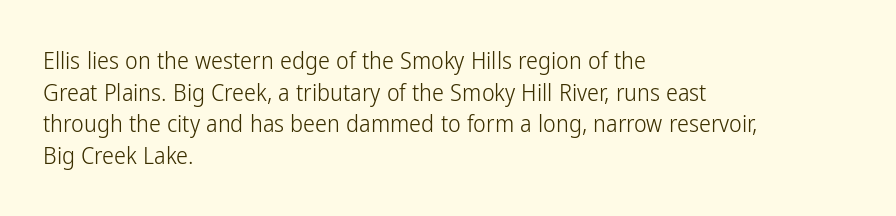
Q: Is the text bold? A: No.
Q: Is the text italic (slanted)? A: No, it is upright.
Q: Is the text underlined? A: No.
Q: How is the paragraph aligned? A: Left-aligned.
Q: Is the spacing between letters normal or unusually wide? A: Normal.
Q: Is the spacing between lines tight, normal or loose? A: Normal.
